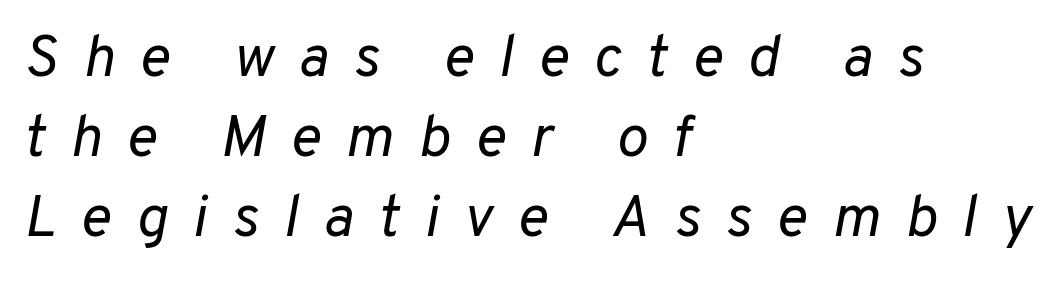
Q: Is the text bold? A: No.
Q: Is the text italic (slanted)? A: Yes, it leans right by about 10 degrees.
Q: Is the text underlined? A: No.
Q: How is the paragraph aligned? A: Left-aligned.
Q: Is the spacing between letters normal or unusually wide? A: Unusually wide.
Q: Is the spacing between lines tight, normal or loose? A: Normal.
Q: Width (condensed, normal, or wide)? A: Normal.
Q: Stroke contrast? A: Low.
Q: x-height? A: Medium.
Q: Monospaced? A: No.
